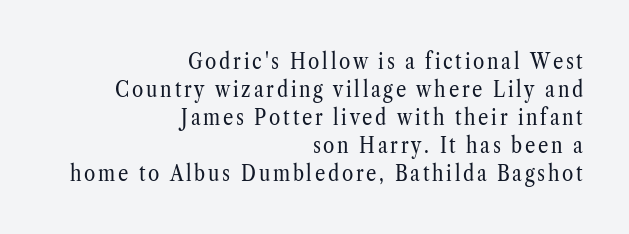
Words float on clear page, feet unadorned. Ordinary non-slanted type is in use. The paragraph has a hard right edge and a soft left edge. Counters stay open thanks to moderate or lighter strokes.
